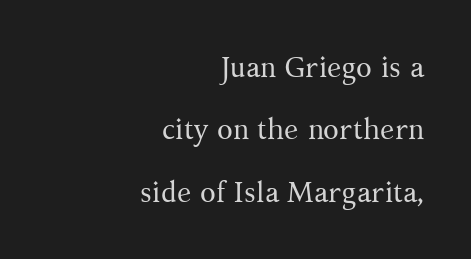
The image shows 29 px regular-weight serif type, upright; set right-aligned, loose line spacing (2.15x), normal letter spacing, not underlined; medium stroke contrast and a medium x-height.
